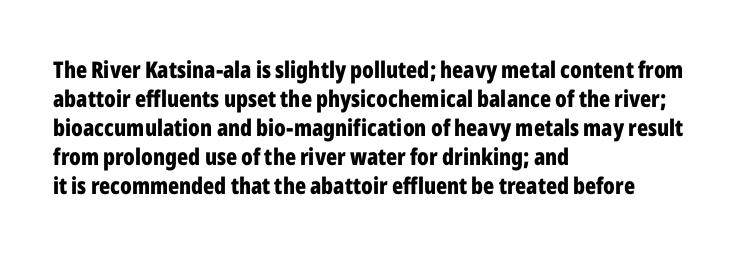
{"italic": "no", "bold": "yes", "underline": "no", "align": "left", "line_spacing": "normal", "line_spacing_ratio": 1.26, "letter_spacing": "normal", "letter_spacing_em": 0.0, "glyph_px": 23}
